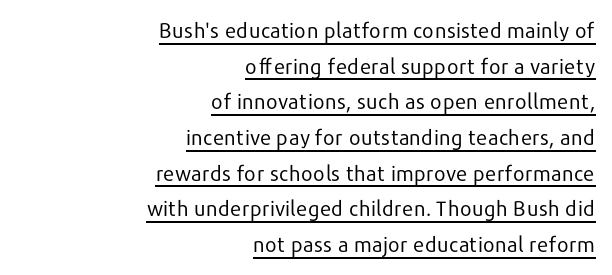
Q: Is the text bold? A: No.
Q: Is the text italic (slanted)? A: No, it is upright.
Q: Is the text underlined? A: Yes.
Q: How is the paragraph aligned? A: Right-aligned.
Q: Is the spacing between letters normal or unusually wide? A: Normal.
Q: Is the spacing between lines tight, normal or loose? A: Normal.
